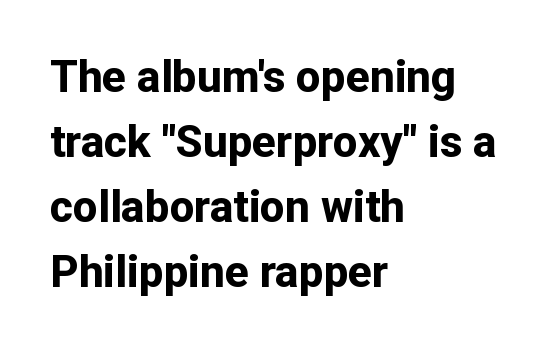
{"serif": "no", "italic": "no", "bold": "yes", "weight": "bold", "width": "normal", "stroke_contrast": "low", "x_height": "medium", "monospaced": "no", "underline": "no", "align": "left", "line_spacing": "normal", "line_spacing_ratio": 1.48, "letter_spacing": "normal", "letter_spacing_em": 0.0, "glyph_px": 44}
